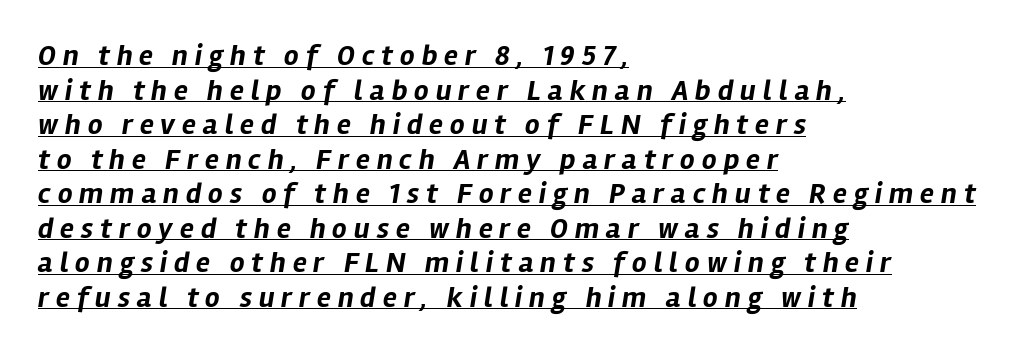
The image shows 29 px bold type, italic (leaning right); set left-aligned, line spacing 1.19x, unusually wide letter spacing (+0.24 em), underlined; low stroke contrast and a medium x-height.
